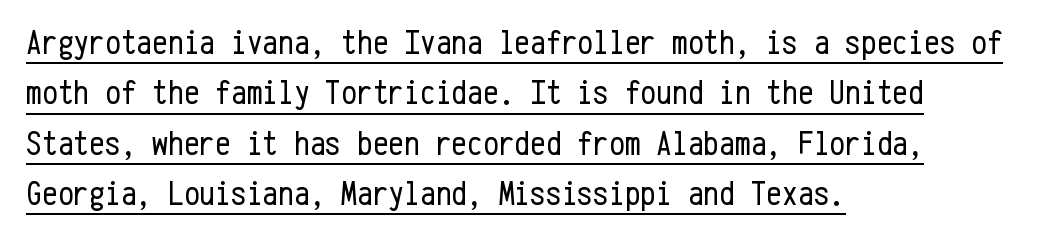
The rows are spaced the way most documents space them. When letters stand straight like this, we call the style roman or upright. Here the designer chose a console-style face with uniform glyph widths. The rag falls on the right side of this text block. Note: no serifs on the glyphs. The letters sit at their default tracking, neither squeezed nor spread.
